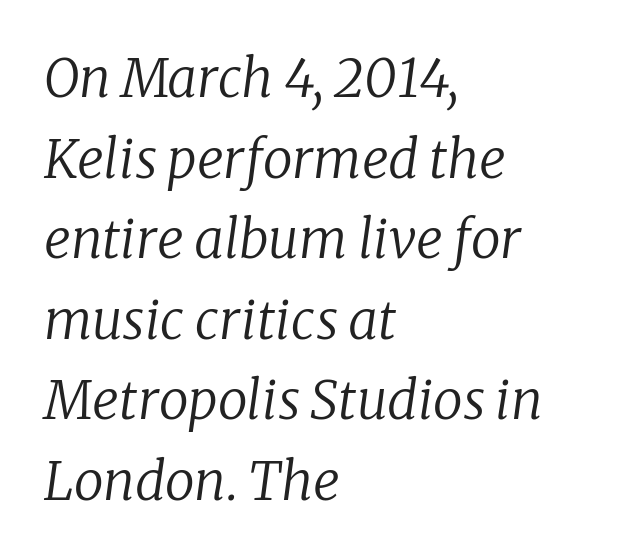
The image shows 53 px regular-weight serif type, italic (leaning right); set left-aligned, normal line spacing (1.52x), normal letter spacing, not underlined; low stroke contrast and a medium x-height.
